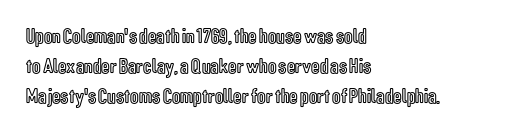
{"italic": "no", "underline": "no", "align": "left", "line_spacing": "normal", "line_spacing_ratio": 1.42, "letter_spacing": "normal", "letter_spacing_em": 0.0, "glyph_px": 21}
